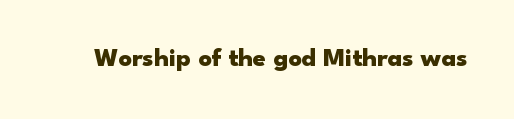
Q: Is the text bold? A: Yes.
Q: Is the text italic (slanted)? A: No, it is upright.
Q: Is the text underlined? A: No.
Q: Is the spacing between letters normal or unusually wide? A: Normal.
